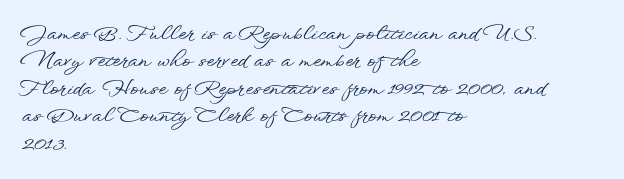
Q: Is the text italic (slanted)? A: Yes.
Q: Is the text underlined? A: No.
Q: How is the paragraph aligned? A: Left-aligned.
Q: Is the spacing between letters normal or unusually wide? A: Normal.
Q: Is the spacing between lines tight, normal or loose? A: Normal.
